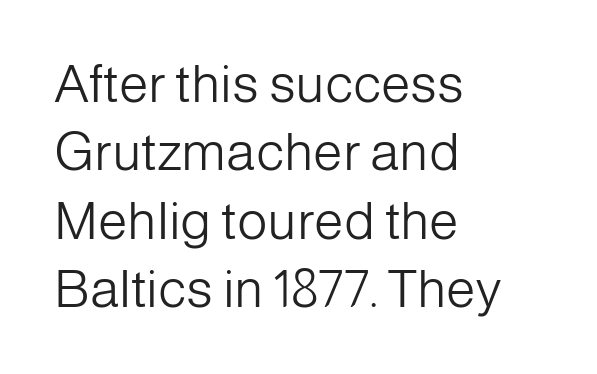
Q: Is the text bold? A: No.
Q: Is the text italic (slanted)? A: No, it is upright.
Q: Is the typeface a serif or a sans-serif typeface? A: Sans-serif.
Q: Is the text underlined? A: No.
Q: How is the paragraph aligned? A: Left-aligned.
Q: Is the spacing between letters normal or unusually wide? A: Normal.
Q: Is the spacing between lines tight, normal or loose? A: Normal.
Q: Width (condensed, normal, or wide)? A: Normal.
Q: Stroke contrast? A: Low.
Q: x-height? A: Medium.
Q: Monospaced? A: No.
